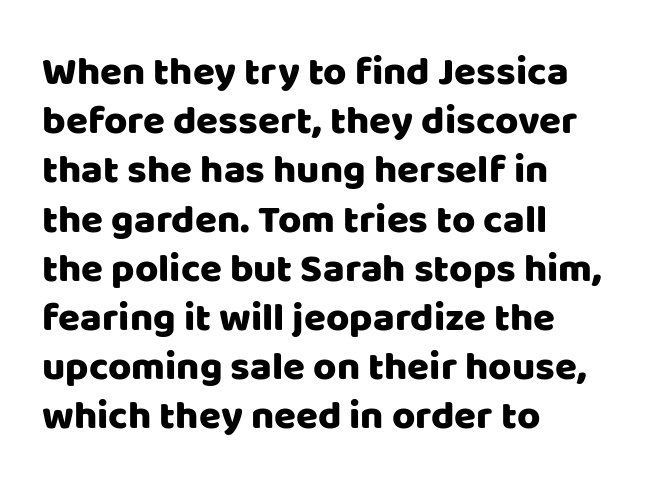
The image shows 40 px sans-serif type, upright; set left-aligned, line spacing 1.23x, normal letter spacing, not underlined; low stroke contrast and a large x-height.
